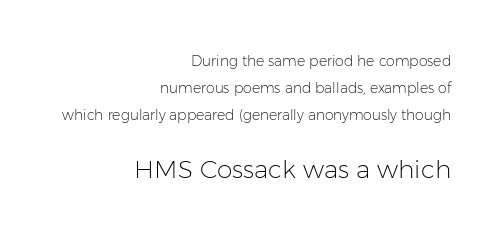
{"italic": "no", "bold": "no", "underline": "no", "align": "right", "line_spacing": "loose", "line_spacing_ratio": 1.93, "letter_spacing": "normal", "letter_spacing_em": 0.0, "larger_block": "second", "size_ratio": 1.79, "glyph_px": 25}
